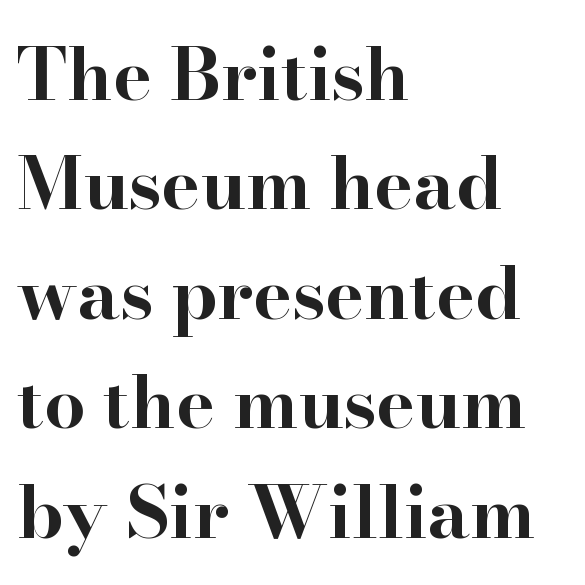
{"serif": "yes", "italic": "no", "bold": "yes", "weight": "bold", "width": "wide", "stroke_contrast": "high", "x_height": "small", "monospaced": "no", "underline": "no", "align": "left", "line_spacing": "normal", "line_spacing_ratio": 1.5, "letter_spacing": "normal", "letter_spacing_em": 0.0, "glyph_px": 73}
